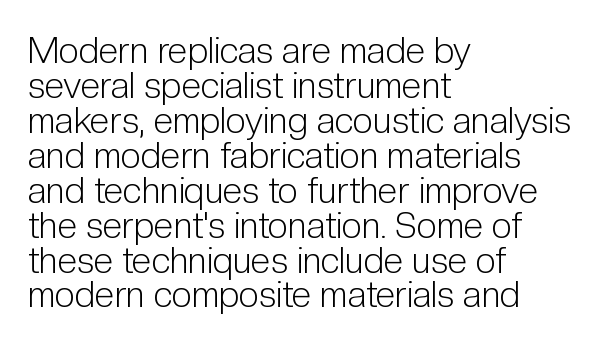
{"serif": "no", "italic": "no", "bold": "no", "weight": "light", "width": "condensed", "stroke_contrast": "low", "x_height": "medium", "monospaced": "no", "underline": "no", "align": "left", "line_spacing": "tight", "line_spacing_ratio": 0.97, "letter_spacing": "normal", "letter_spacing_em": 0.0, "glyph_px": 36}
